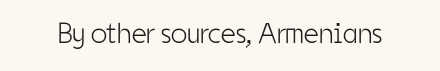
Q: Is the text bold? A: No.
Q: Is the text italic (slanted)? A: No, it is upright.
Q: Is the typeface a serif or a sans-serif typeface? A: Sans-serif.
Q: Is the text underlined? A: No.
Q: Is the spacing between letters normal or unusually wide? A: Normal.
Q: Width (condensed, normal, or wide)? A: Condensed.
Q: Stroke contrast? A: Low.
Q: x-height? A: Medium.
Q: Monospaced? A: No.
